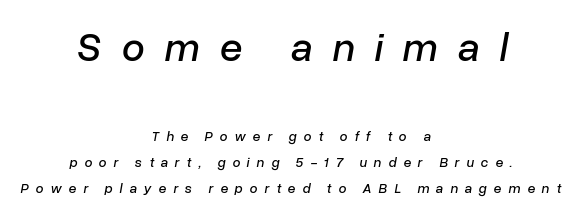
Horizontal alignment here is central, giving a formal, balanced look. The passage shown is typed in a proportional face where columns would drift. Type size steps down from the first block to the second. The letters are spread apart with noticeably loose tracking. The foot of each line stays bare and open.
